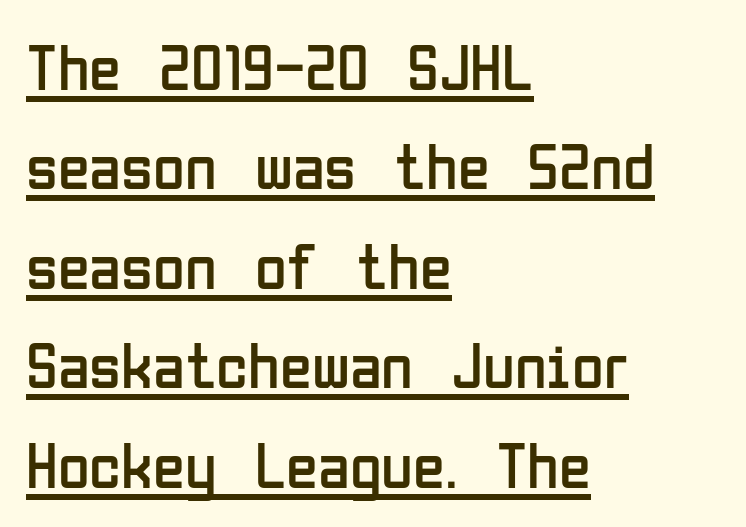
Q: Is the text bold? A: No.
Q: Is the text italic (slanted)? A: No, it is upright.
Q: Is the typeface a serif or a sans-serif typeface? A: Sans-serif.
Q: Is the text underlined? A: Yes.
Q: How is the paragraph aligned? A: Left-aligned.
Q: Is the spacing between letters normal or unusually wide? A: Normal.
Q: Is the spacing between lines tight, normal or loose? A: Normal.
Q: Width (condensed, normal, or wide)? A: Condensed.
Q: Stroke contrast? A: Low.
Q: x-height? A: Medium.
Q: Monospaced? A: No.
